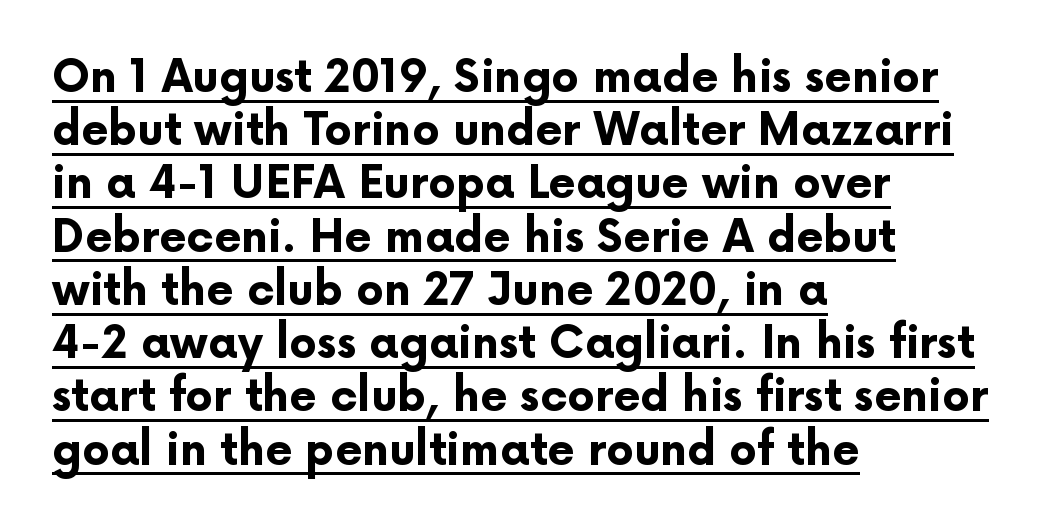
The image shows 44 px bold sans-serif type, upright; set left-aligned, line spacing 1.21x, normal letter spacing, underlined; low stroke contrast and a medium x-height.
